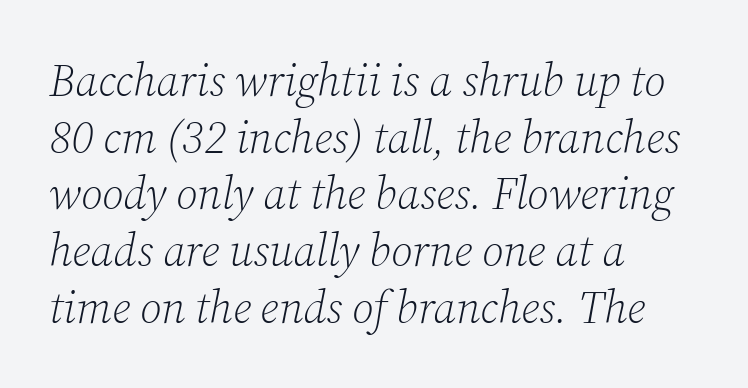
The image shows 45 px light serif type, italic (leaning right); set left-aligned, normal line spacing (1.26x), normal letter spacing, not underlined; low stroke contrast and a medium x-height.
